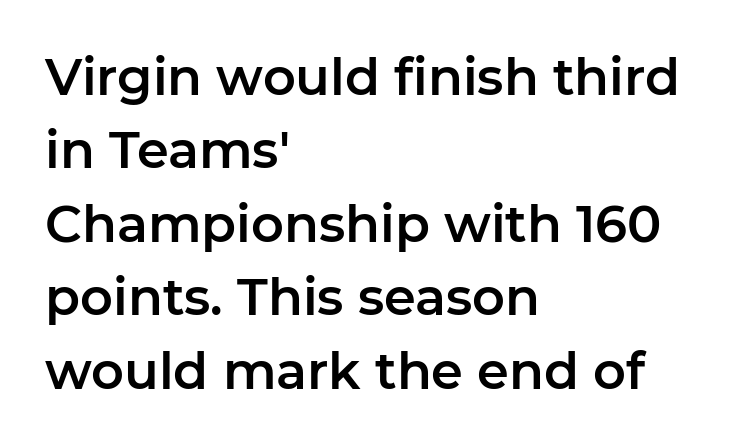
Q: Is the text italic (slanted)? A: No, it is upright.
Q: Is the typeface a serif or a sans-serif typeface? A: Sans-serif.
Q: Is the text underlined? A: No.
Q: How is the paragraph aligned? A: Left-aligned.
Q: Is the spacing between letters normal or unusually wide? A: Normal.
Q: Is the spacing between lines tight, normal or loose? A: Normal.
Q: Width (condensed, normal, or wide)? A: Normal.
Q: Stroke contrast? A: Low.
Q: x-height? A: Medium.
Q: Monospaced? A: No.
